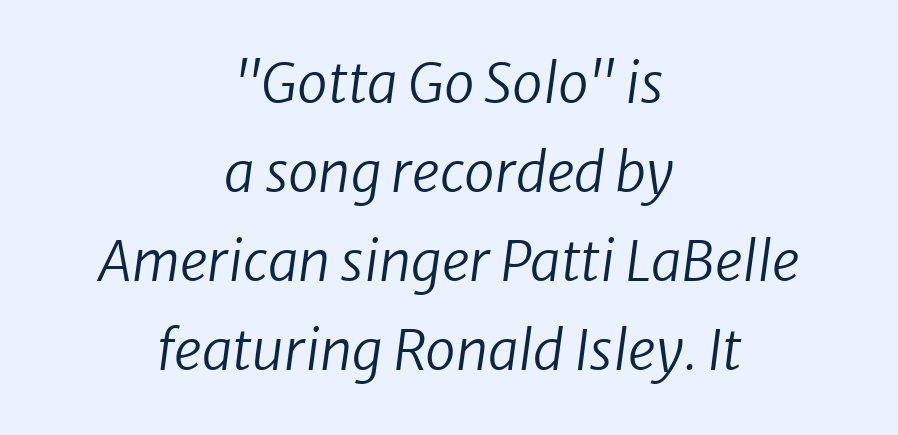
The characters display no serif detailing; their extremities are plain. Letter spacing: default. The whitespace from short lines is split evenly between both sides. Quick note: underline off. No extra ink here — the face is not bold.
